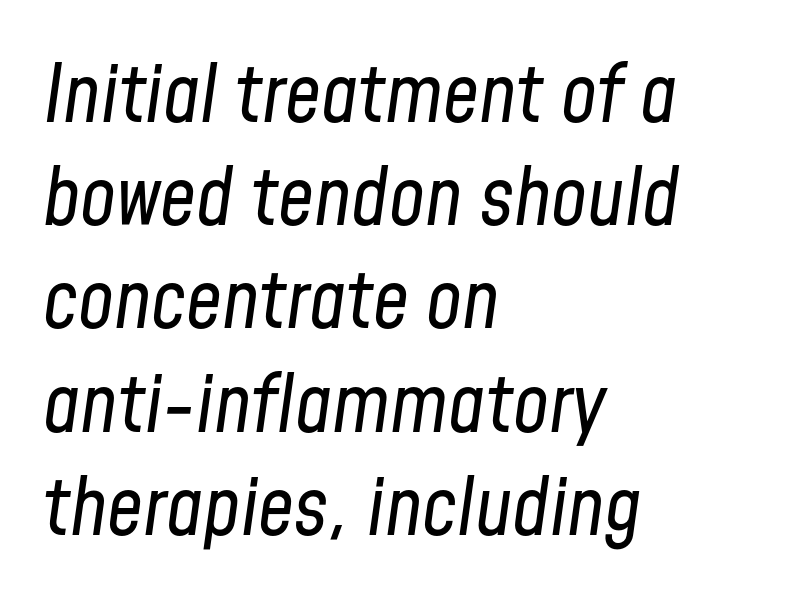
Q: Is the text bold? A: No.
Q: Is the text italic (slanted)? A: Yes, it leans right by about 8 degrees.
Q: Is the text underlined? A: No.
Q: How is the paragraph aligned? A: Left-aligned.
Q: Is the spacing between letters normal or unusually wide? A: Normal.
Q: Is the spacing between lines tight, normal or loose? A: Normal.
Q: Width (condensed, normal, or wide)? A: Condensed.
Q: Stroke contrast? A: Low.
Q: x-height? A: Medium.
Q: Monospaced? A: No.
